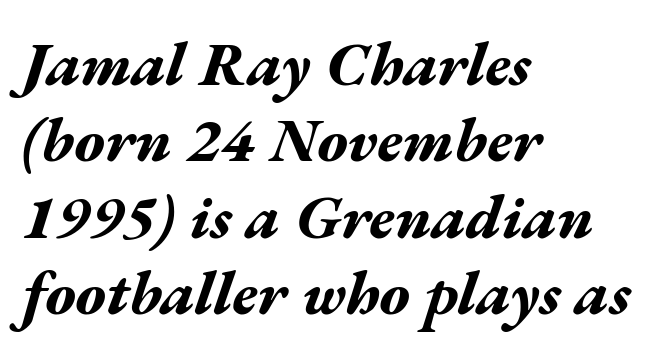
The image shows 62 px bold, wide type, italic (leaning right); set left-aligned, line spacing 1.23x, normal letter spacing, not underlined; medium stroke contrast and a medium x-height.
